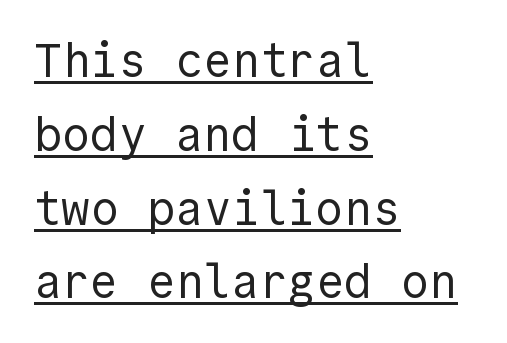
{"serif": "no", "italic": "no", "bold": "no", "weight": "regular", "width": "normal", "x_height": "medium", "underline": "yes", "align": "left", "line_spacing": "normal", "line_spacing_ratio": 1.57, "letter_spacing": "normal", "letter_spacing_em": 0.0, "glyph_px": 47}
